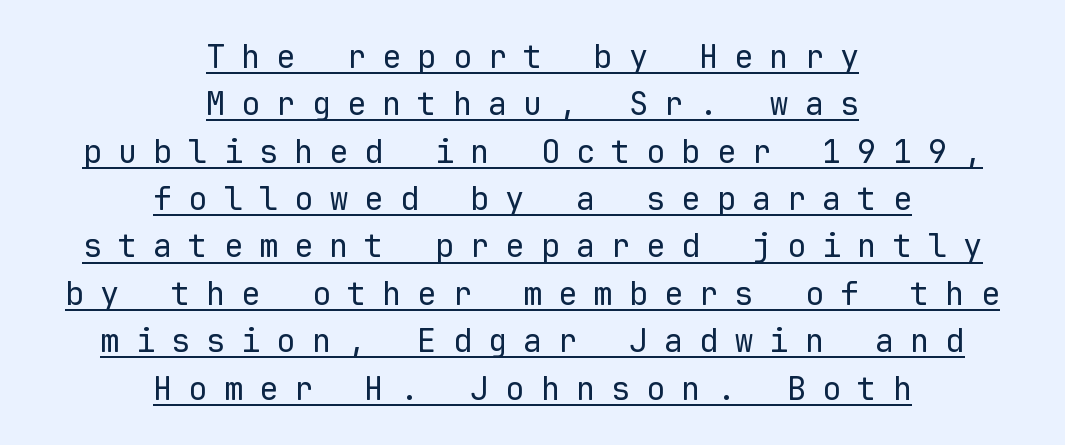
One glance says typical: line gaps are just what's usual. A rule runs beneath these lines of type. Posture: vertical. This is not heavy type; no bold has been used. Spacing verdict: monospaced, one width for all characters.
